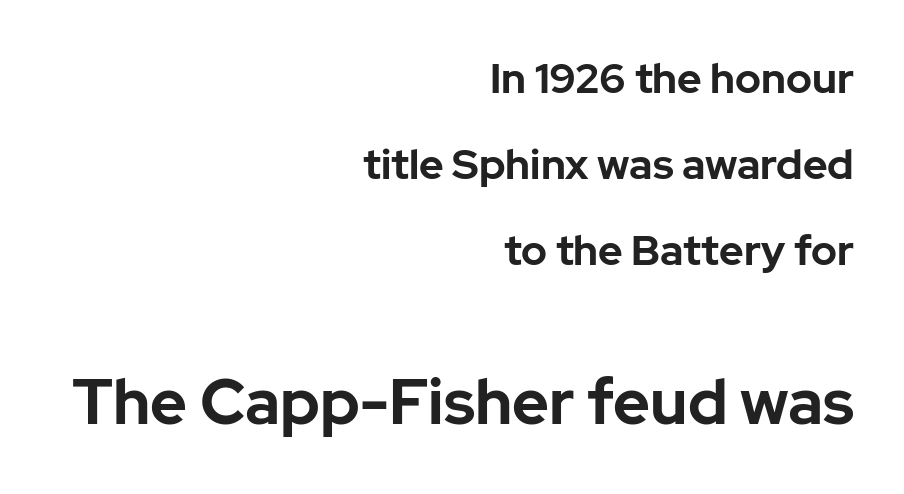
Check the space under the baseline: it is left empty. Nothing unusual about the tracking: characters are spaced as the font intends. The composition opens small and finishes big. The letters stand straight up with perfectly vertical stems.
